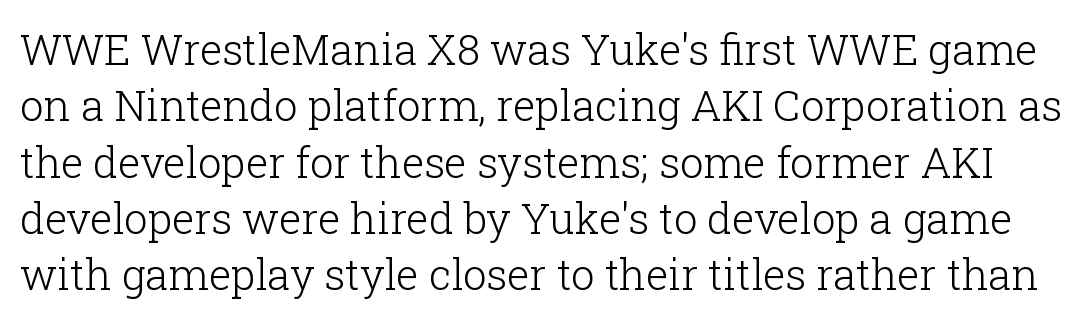
Q: Is the text bold? A: No.
Q: Is the text italic (slanted)? A: No, it is upright.
Q: Is the typeface a serif or a sans-serif typeface? A: Serif.
Q: Is the text underlined? A: No.
Q: Is the spacing between letters normal or unusually wide? A: Normal.
Q: Is the spacing between lines tight, normal or loose? A: Normal.
Q: Width (condensed, normal, or wide)? A: Normal.
Q: Stroke contrast? A: Low.
Q: x-height? A: Medium.
Q: Monospaced? A: No.
